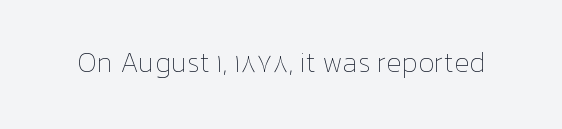
Q: Is the text bold? A: No.
Q: Is the text italic (slanted)? A: No, it is upright.
Q: Is the text underlined? A: No.
Q: Is the spacing between letters normal or unusually wide? A: Normal.
Q: Width (condensed, normal, or wide)? A: Normal.
Q: Stroke contrast? A: Low.
Q: x-height? A: Medium.
Q: Monospaced? A: No.
